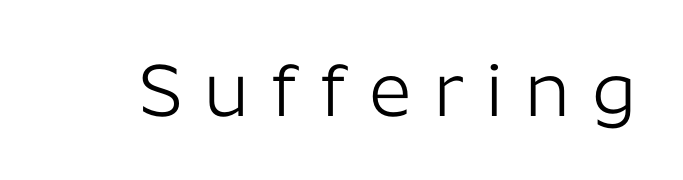
No word sits above an underline. Spacing verdict: proportional, widths tailored to each character. Classification — sans serif. Compared with a typical body face, this is equally light or lighter still. The type sits square on the baseline with zero lean.
